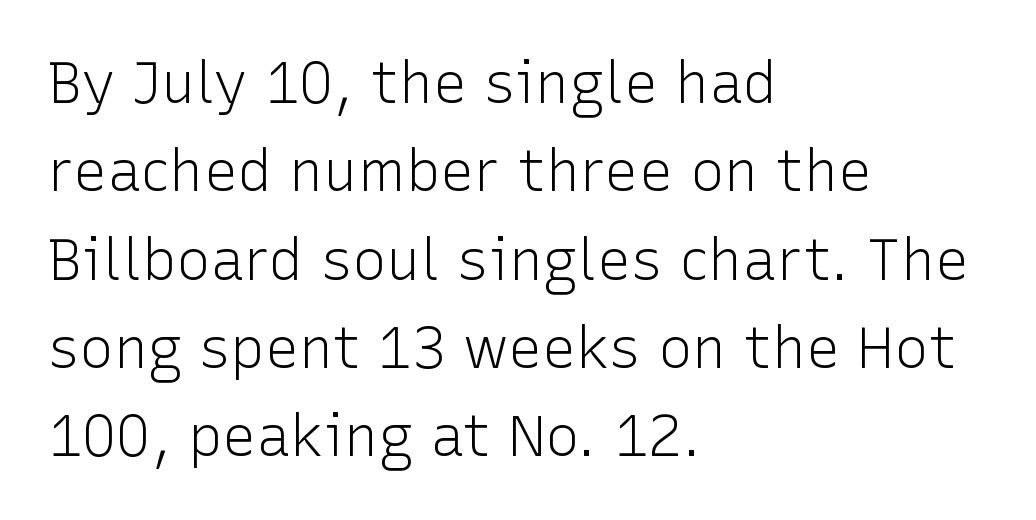
The image shows 57 px light sans-serif type, upright; set left-aligned, normal line spacing (1.55x), normal letter spacing, not underlined; low stroke contrast and a medium x-height.
